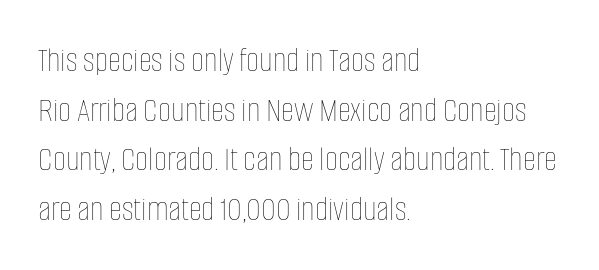
Q: Is the text bold? A: No.
Q: Is the text italic (slanted)? A: No, it is upright.
Q: Is the text underlined? A: No.
Q: How is the paragraph aligned? A: Left-aligned.
Q: Is the spacing between letters normal or unusually wide? A: Normal.
Q: Is the spacing between lines tight, normal or loose? A: Normal.
Q: Width (condensed, normal, or wide)? A: Condensed.
Q: Stroke contrast? A: Low.
Q: x-height? A: Large.
Q: Monospaced? A: No.
